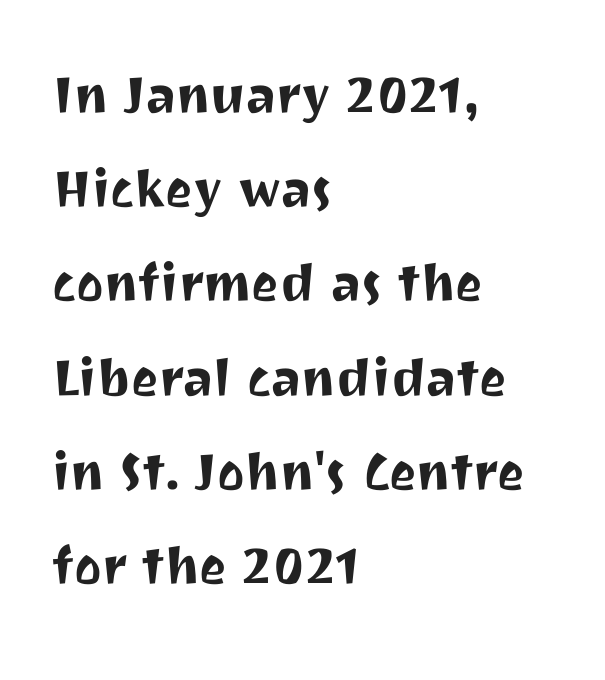
Decoration check: the copy has no underline. Rendered with straight, roman letterforms. This block has exactly the height ordinary leading produces. The face used here is a sans, in the tradition of grotesques and geometrics.
